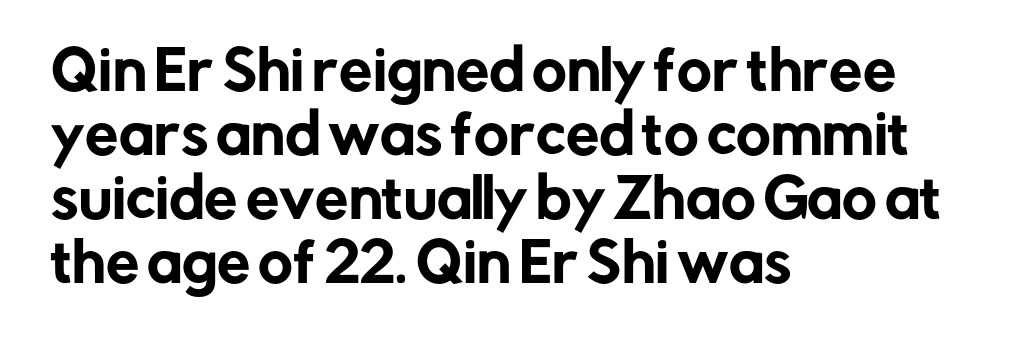
The face used here is proportionally spaced, like ordinary book or web type. This sample uses an upright cut, with every glyph sitting square on the baseline. Type style note: lacks serifs. Look at the tracking — it's just the regular setting, nothing added. The space directly below the letters is spotless. The lines are quadded left.
